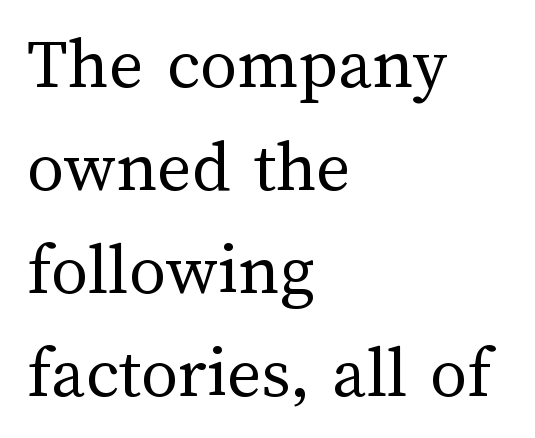
Is there any slant? The stems are plumb. The string is rendered with underlining switched off. Visually the block forms a straight wall on the left and a jagged coastline on the right. Summary of weight: not heavy and not bold. You could not count columns in this text — the font is proportionally spaced.
